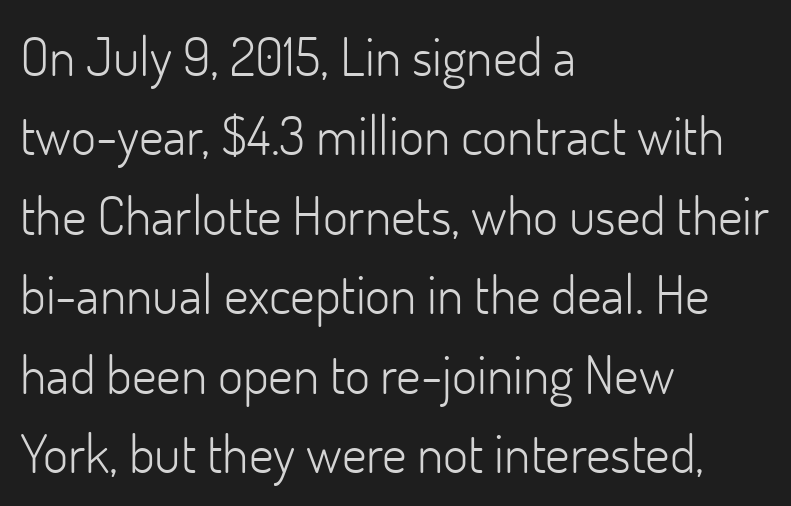
Interline gaps are of average width in this sample. Characters follow at the spacing the type designer built in. Ink coverage per letter is moderate at most. Clear beneath every line of the passage. Ascenders rise straight up at ninety degrees.
